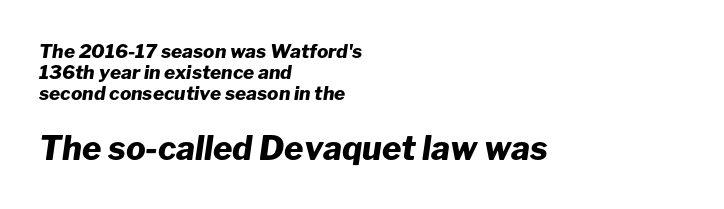
Q: Is the text bold? A: Yes.
Q: Is the text italic (slanted)? A: Yes, it leans right by about 8 degrees.
Q: Is the text underlined? A: No.
Q: How is the paragraph aligned? A: Left-aligned.
Q: Is the spacing between letters normal or unusually wide? A: Normal.
Q: Is the spacing between lines tight, normal or loose? A: Tight.
Q: Which block of text is set in a larger size, the first (top) or the second (bottom)? A: The second (bottom) one.
Q: Width (condensed, normal, or wide)? A: Normal.
Q: Stroke contrast? A: Low.
Q: x-height? A: Medium.
Q: Monospaced? A: No.
